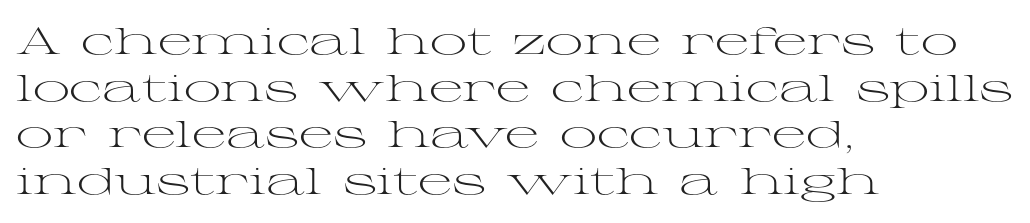
{"serif": "yes", "italic": "no", "bold": "no", "weight": "light", "width": "wide", "stroke_contrast": "medium", "x_height": "medium", "monospaced": "no", "underline": "no", "align": "left", "line_spacing": "normal", "line_spacing_ratio": 1.26, "letter_spacing": "normal", "letter_spacing_em": 0.0, "glyph_px": 37}
